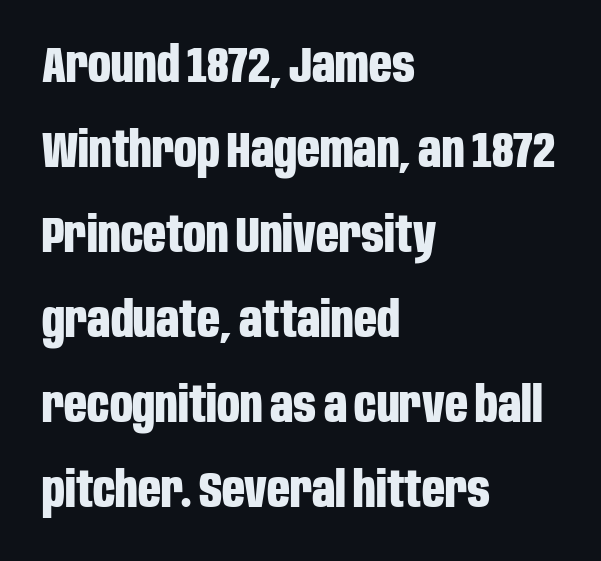
{"serif": "no", "italic": "no", "bold": "yes", "weight": "bold", "width": "condensed", "stroke_contrast": "low", "x_height": "large", "monospaced": "no", "underline": "no", "align": "left", "line_spacing": "normal", "line_spacing_ratio": 1.7, "letter_spacing": "normal", "letter_spacing_em": 0.0, "glyph_px": 50}
